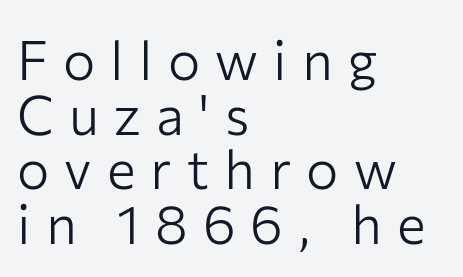
The image shows 54 px light sans-serif type, upright; set left-aligned, tight line spacing (1.01x), unusually wide letter spacing (+0.28 em), not underlined; low stroke contrast and a medium x-height.
